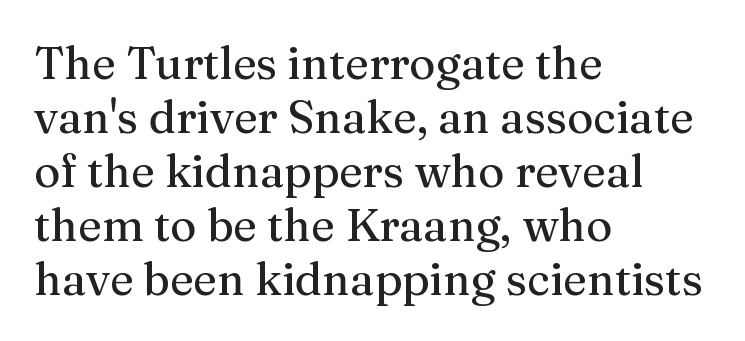
Q: Is the text italic (slanted)? A: No, it is upright.
Q: Is the typeface a serif or a sans-serif typeface? A: Serif.
Q: Is the text underlined? A: No.
Q: How is the paragraph aligned? A: Left-aligned.
Q: Is the spacing between letters normal or unusually wide? A: Normal.
Q: Width (condensed, normal, or wide)? A: Normal.
Q: Stroke contrast? A: Medium.
Q: x-height? A: Medium.
Q: Monospaced? A: No.
